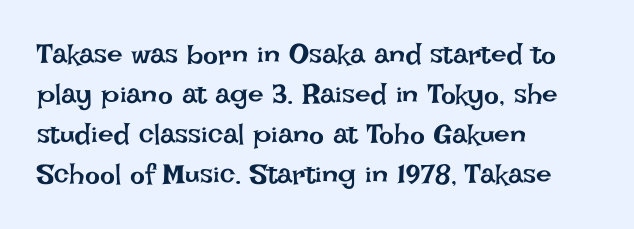
Q: Is the text bold? A: No.
Q: Is the text italic (slanted)? A: No, it is upright.
Q: Is the text underlined? A: No.
Q: How is the paragraph aligned? A: Left-aligned.
Q: Is the spacing between letters normal or unusually wide? A: Normal.
Q: Is the spacing between lines tight, normal or loose? A: Normal.
Q: Width (condensed, normal, or wide)? A: Normal.
Q: Stroke contrast? A: Low.
Q: x-height? A: Large.
Q: Monospaced? A: No.
